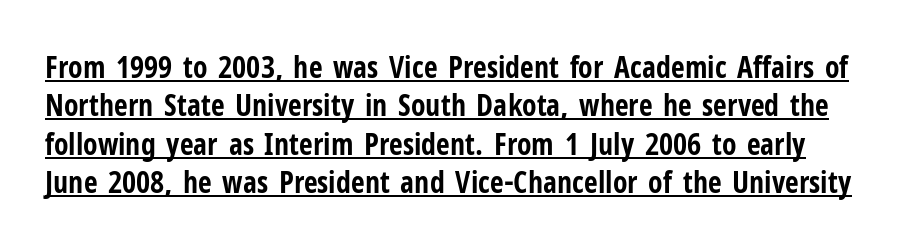
The image shows 30 px bold, condensed sans-serif type, upright; set normal line spacing (1.28x), normal letter spacing, underlined; low stroke contrast and a medium x-height.
